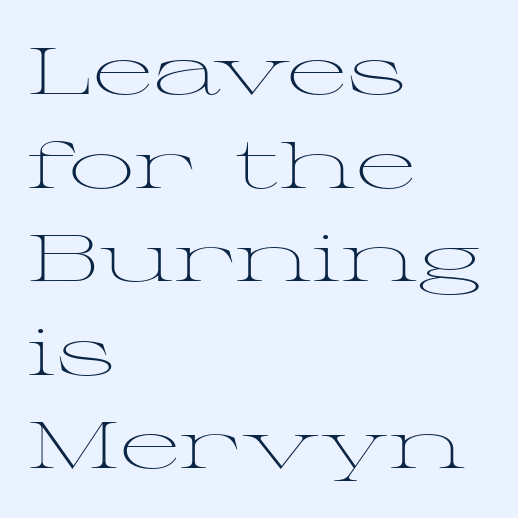
Q: Is the text bold? A: No.
Q: Is the text italic (slanted)? A: No, it is upright.
Q: Is the typeface a serif or a sans-serif typeface? A: Serif.
Q: Is the text underlined? A: No.
Q: How is the paragraph aligned? A: Left-aligned.
Q: Is the spacing between letters normal or unusually wide? A: Normal.
Q: Is the spacing between lines tight, normal or loose? A: Normal.
Q: Width (condensed, normal, or wide)? A: Wide.
Q: Stroke contrast? A: Medium.
Q: x-height? A: Medium.
Q: Monospaced? A: No.
